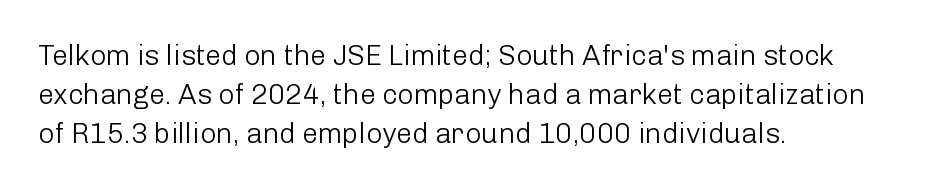
{"serif": "no", "italic": "no", "bold": "no", "weight": "light", "width": "normal", "stroke_contrast": "low", "x_height": "medium", "monospaced": "no", "underline": "no", "align": "left", "line_spacing": "normal", "line_spacing_ratio": 1.4, "letter_spacing": "normal", "letter_spacing_em": 0.0, "glyph_px": 28}
